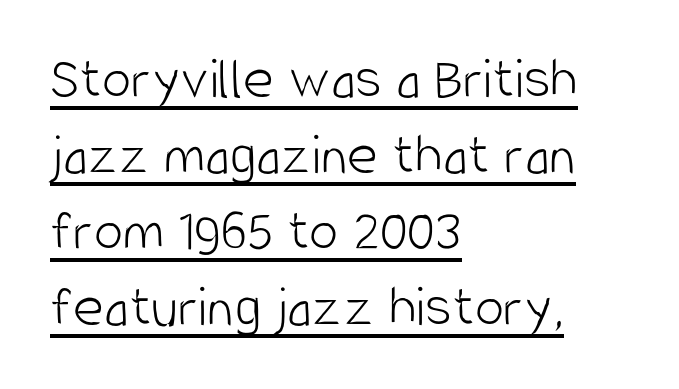
{"serif": "no", "italic": "no", "bold": "no", "weight": "light", "width": "condensed", "stroke_contrast": "low", "x_height": "large", "monospaced": "no", "underline": "yes", "align": "left", "line_spacing": "normal", "line_spacing_ratio": 1.29, "letter_spacing": "normal", "letter_spacing_em": 0.0, "glyph_px": 59}
